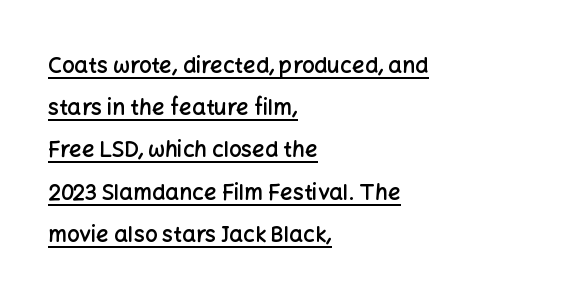
The paragraph shown leans on its left margin. Looks like someone drew a line under every word here. Standard letterfit; no display-style spreading of the glyphs. Is there any slant? The stems are plumb. Each new line begins a long way beneath the previous one.
